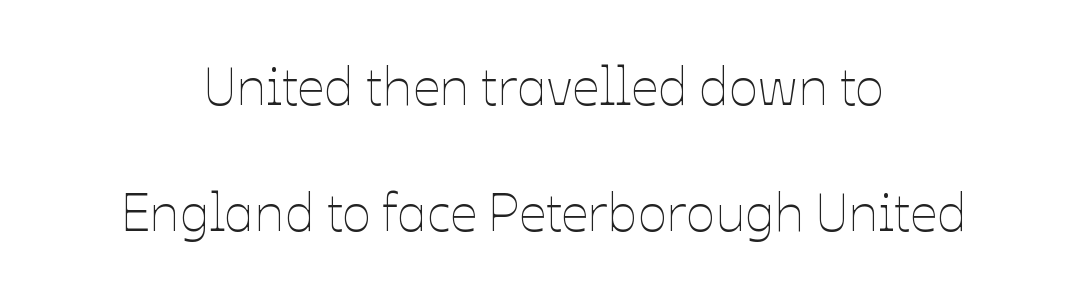
The image shows 54 px thin type, upright; set centered, loose line spacing (2.34x), normal letter spacing, not underlined; low stroke contrast and a medium x-height.
